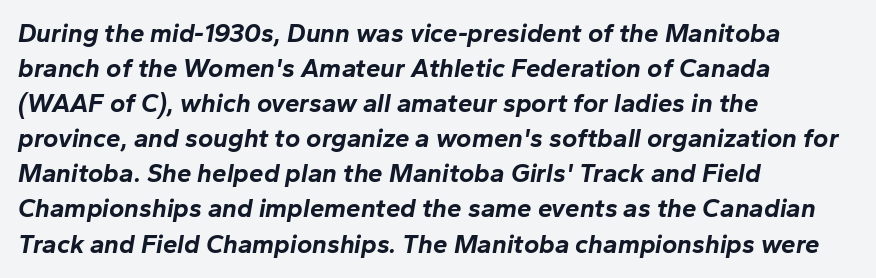
The image shows 26 px bold type, italic (leaning right); set left-aligned, normal line spacing (1.35x), normal letter spacing, not underlined.
